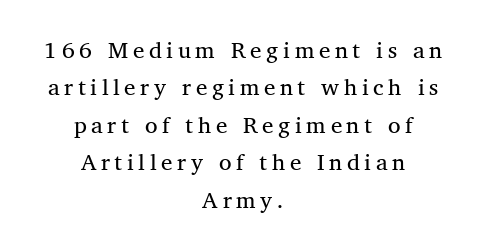
{"italic": "no", "bold": "no", "underline": "no", "align": "center", "line_spacing": "normal", "line_spacing_ratio": 1.63, "letter_spacing": "wide", "letter_spacing_em": 0.2, "glyph_px": 23}
